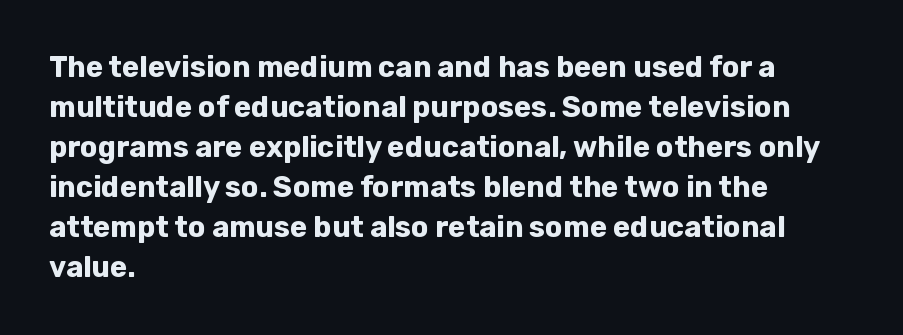
Q: Is the text bold? A: Yes.
Q: Is the text italic (slanted)? A: No, it is upright.
Q: Is the typeface a serif or a sans-serif typeface? A: Sans-serif.
Q: Is the text underlined? A: No.
Q: How is the paragraph aligned? A: Left-aligned.
Q: Is the spacing between letters normal or unusually wide? A: Normal.
Q: Is the spacing between lines tight, normal or loose? A: Normal.
Q: Width (condensed, normal, or wide)? A: Normal.
Q: Stroke contrast? A: Low.
Q: x-height? A: Medium.
Q: Monospaced? A: No.
